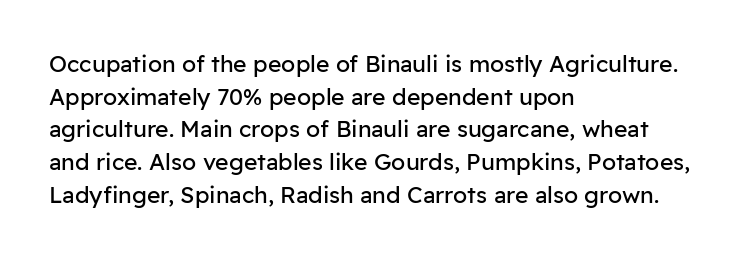
The image shows 23 px text type, upright; set left-aligned, normal line spacing (1.42x), normal letter spacing, not underlined.
